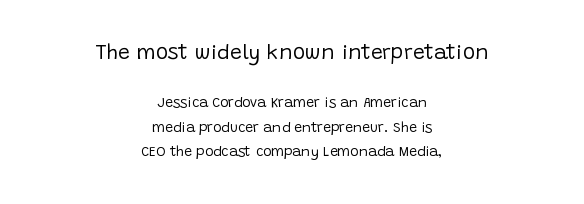
The image shows 21 px text type, upright; set centered, line spacing 1.74x, normal letter spacing, not underlined; the first (top) block is 1.5x larger.
